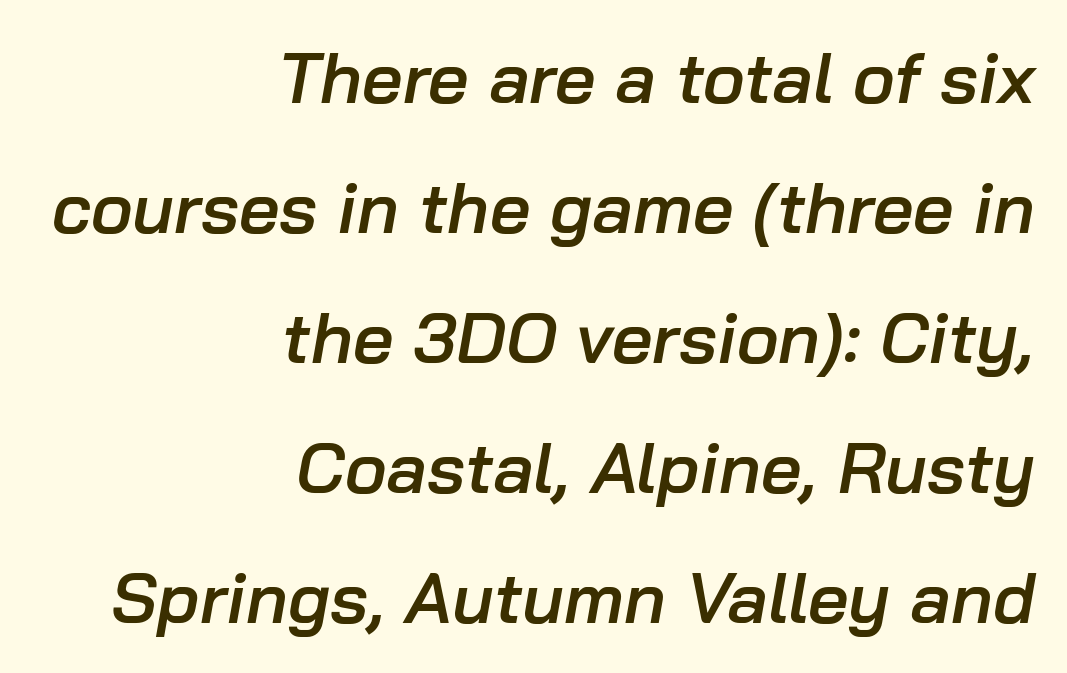
The image shows 71 px semibold type, italic (leaning right); set right-aligned, line spacing 1.83x, normal letter spacing, not underlined; low stroke contrast and a medium x-height.
